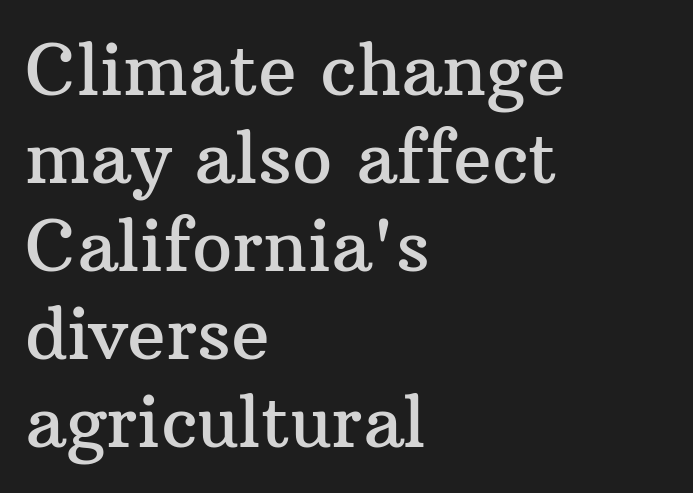
{"serif": "yes", "italic": "no", "width": "normal", "stroke_contrast": "medium", "x_height": "medium", "monospaced": "no", "underline": "no", "align": "left", "line_spacing_ratio": 1.24, "letter_spacing": "normal", "letter_spacing_em": 0.0, "glyph_px": 71}
